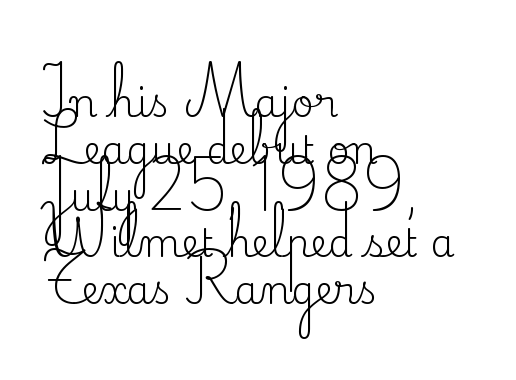
{"serif": "yes", "italic": "no", "bold": "no", "weight": "regular", "width": "normal", "stroke_contrast": "medium", "x_height": "small", "monospaced": "no", "underline": "no", "align": "left", "line_spacing_ratio": 1.2, "letter_spacing": "normal", "letter_spacing_em": 0.0, "glyph_px": 39}
